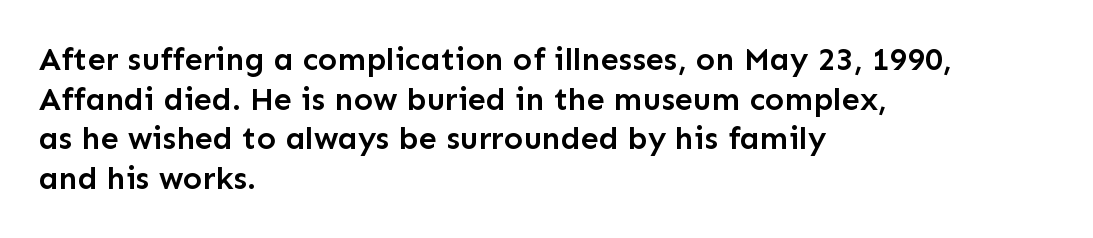
The image shows 32 px semibold sans-serif type, upright; set left-aligned, line spacing 1.24x, normal letter spacing, not underlined; low stroke contrast and a medium x-height.
